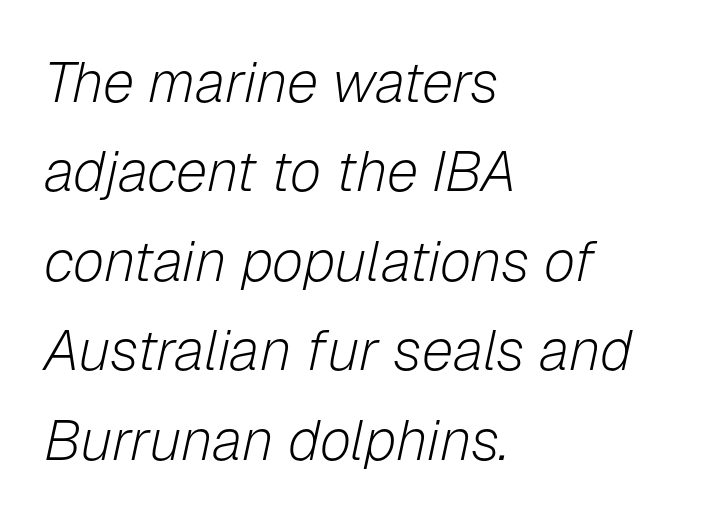
Q: Is the text bold? A: No.
Q: Is the text italic (slanted)? A: Yes, it leans right by about 12 degrees.
Q: Is the text underlined? A: No.
Q: How is the paragraph aligned? A: Left-aligned.
Q: Is the spacing between letters normal or unusually wide? A: Normal.
Q: Is the spacing between lines tight, normal or loose? A: Normal.
Q: Width (condensed, normal, or wide)? A: Normal.
Q: Stroke contrast? A: Low.
Q: x-height? A: Medium.
Q: Monospaced? A: No.
